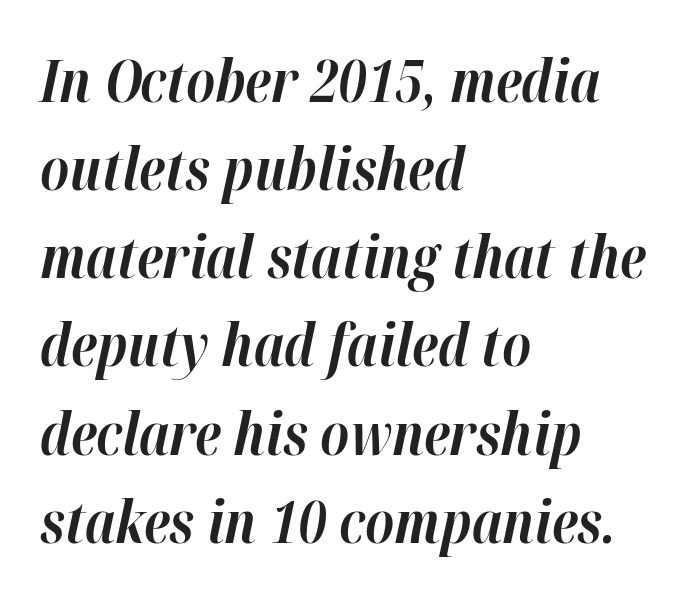
Between one letter and the next there's only the usual sliver of space. The passage shown is typed in a proportional face where columns would drift. Casual observation: everything's shoved over to the left. The foot of each line stays bare and open. The font's italic variant was chosen for this text. Strokes here are thick enough to call this a true bold.
